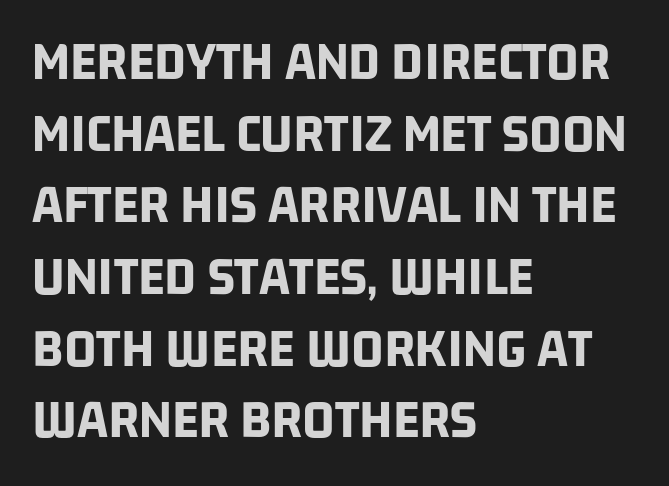
Has an underline been added? It has not. Classification — sans serif. Quick note: interline space is typical. You could not count columns in this text — the font is proportionally spaced. A typesetter would call this zero additional tracking.
